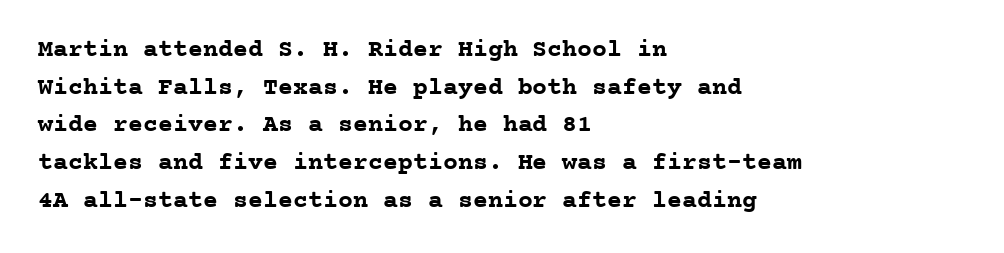
{"italic": "no", "bold": "yes", "underline": "no", "align": "left", "line_spacing": "normal", "line_spacing_ratio": 1.51, "letter_spacing": "normal", "letter_spacing_em": 0.0, "glyph_px": 25}
